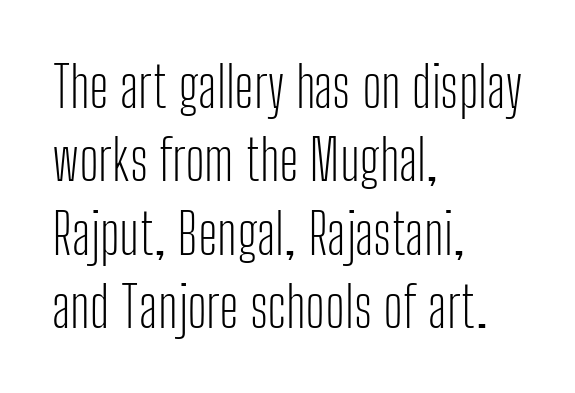
The image shows 56 px light, condensed sans-serif type, upright; set left-aligned, normal line spacing (1.31x), normal letter spacing, not underlined; low stroke contrast and a medium x-height.
